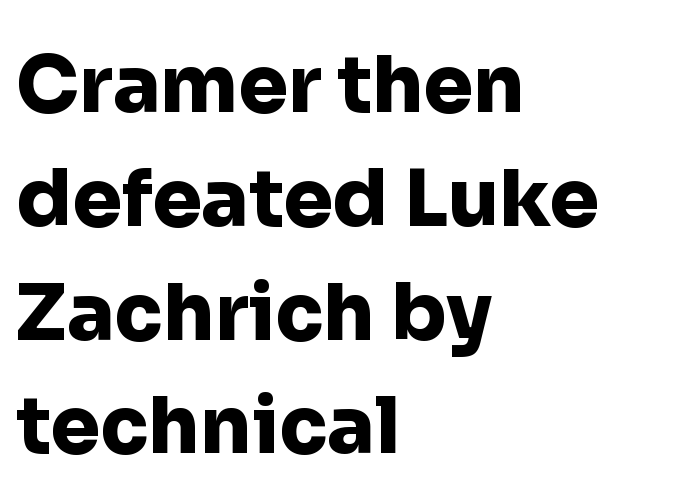
Q: Is the text bold? A: Yes.
Q: Is the text italic (slanted)? A: No, it is upright.
Q: Is the typeface a serif or a sans-serif typeface? A: Sans-serif.
Q: Is the text underlined? A: No.
Q: How is the paragraph aligned? A: Left-aligned.
Q: Is the spacing between letters normal or unusually wide? A: Normal.
Q: Is the spacing between lines tight, normal or loose? A: Normal.
Q: Width (condensed, normal, or wide)? A: Normal.
Q: Stroke contrast? A: Low.
Q: x-height? A: Medium.
Q: Monospaced? A: No.
